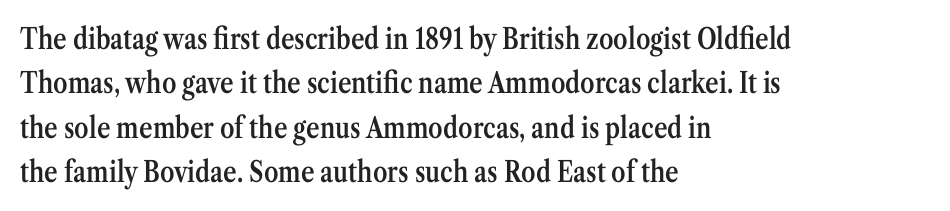
{"serif": "yes", "italic": "no", "bold": "semi", "weight": "semibold", "width": "condensed", "stroke_contrast": "medium", "x_height": "medium", "monospaced": "no", "underline": "no", "align": "left", "line_spacing": "normal", "line_spacing_ratio": 1.53, "letter_spacing": "normal", "letter_spacing_em": 0.0, "glyph_px": 29}
